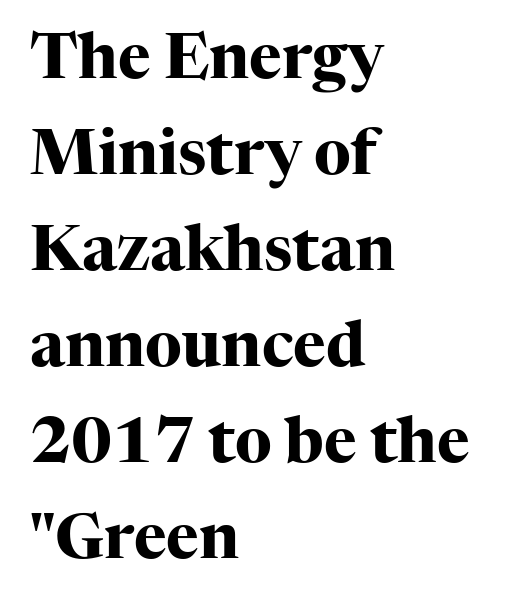
To sum up the face: it has serifs. Teacher's note: observe the even left margin — that is flush-left alignment. Honestly, the row spacing looks completely unremarkable. Compared with typical body copy, the letter spacing here is the same. You'd pick this weight for a headline — it's a proper bold. The specimen omits any rule beneath the text block's lines.
